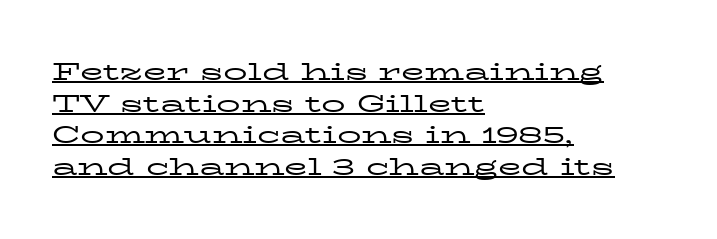
Spacing between characters is what you'd get straight out of the box. Reading down the column, the eye jumps a familiar distance to each next line. Students, observe the line beneath the letters — that is underlining. The weight would be labelled regular, book, light, or lighter still. The passage is arranged the way most books set body copy — flush left.
